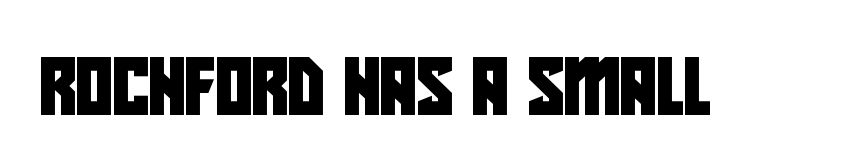
Letter spacing: default. Is this a sans? Yes — the strokes have no serifs. Descenders hang freely into open space. Proportional: the letters do not fall into vertical columns.
